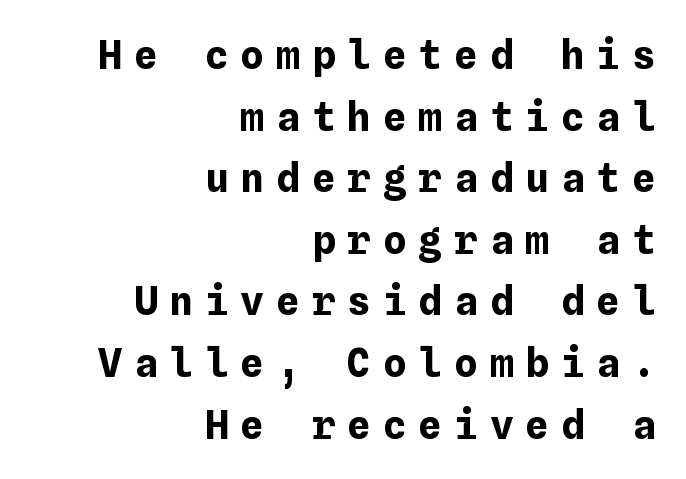
The image shows 40 px bold type, upright; set right-aligned, normal line spacing (1.54x), unusually wide letter spacing (+0.29 em), not underlined; low stroke contrast and a medium x-height.
